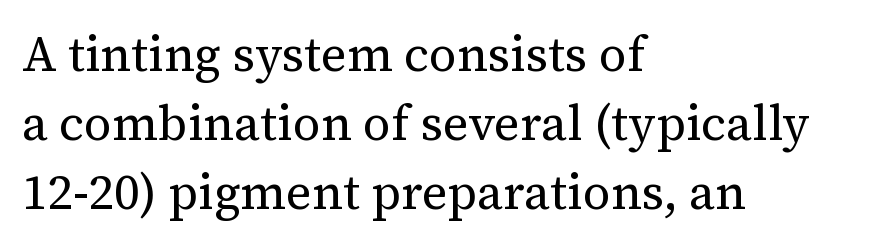
Normally led — the rows are evenly, conventionally spaced. Heaviness? Minimal to ordinary, like unemphasized prose. The letters stand upright; this is a roman face. A bare baseline throughout the passage. Small tapered or slab feet sit at the stroke ends, so this counts as serif.
